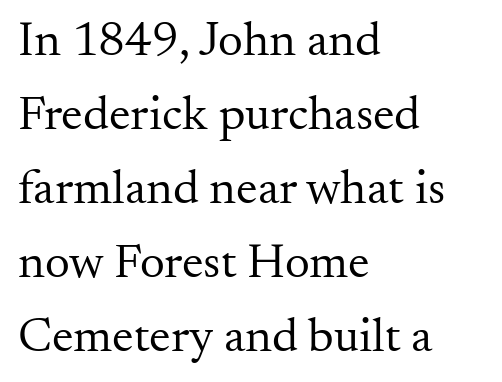
The image shows 49 px regular-weight serif type, upright; set left-aligned, normal line spacing (1.51x), normal letter spacing, not underlined; medium stroke contrast and a small x-height.
